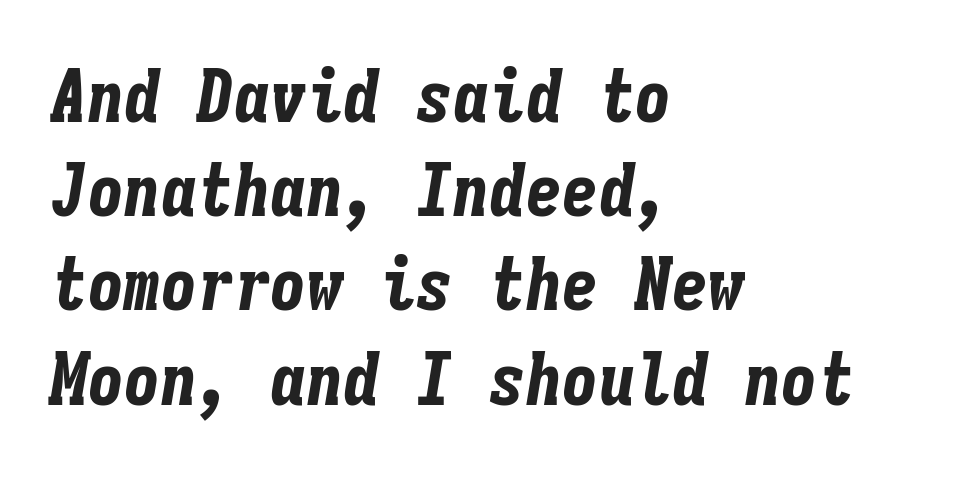
Q: Is the text bold? A: Yes.
Q: Is the text italic (slanted)? A: Yes, it leans right by about 9 degrees.
Q: Is the text underlined? A: No.
Q: How is the paragraph aligned? A: Left-aligned.
Q: Is the spacing between letters normal or unusually wide? A: Normal.
Q: Is the spacing between lines tight, normal or loose? A: Normal.
Q: Width (condensed, normal, or wide)? A: Condensed.
Q: Stroke contrast? A: Low.
Q: x-height? A: Medium.
Q: Monospaced? A: Yes.
